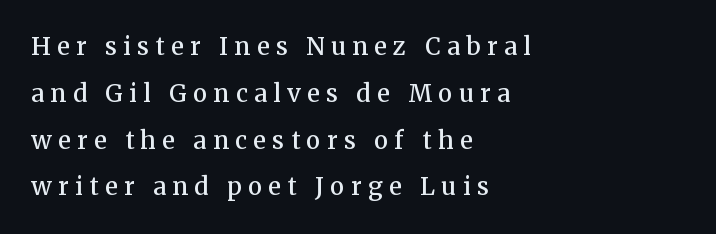
{"italic": "no", "bold": "semi", "underline": "no", "align": "left", "line_spacing": "loose", "line_spacing_ratio": 1.95, "letter_spacing": "wide", "letter_spacing_em": 0.27, "glyph_px": 24}
